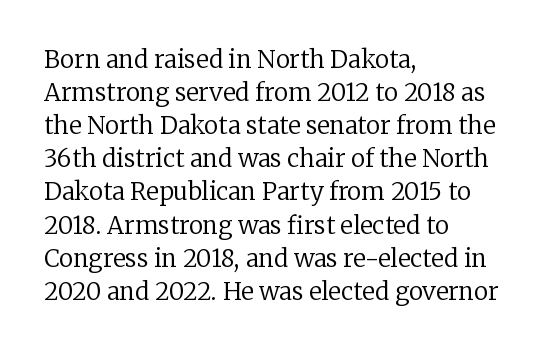
Q: Is the text bold? A: No.
Q: Is the text italic (slanted)? A: No, it is upright.
Q: Is the text underlined? A: No.
Q: How is the paragraph aligned? A: Left-aligned.
Q: Is the spacing between letters normal or unusually wide? A: Normal.
Q: Is the spacing between lines tight, normal or loose? A: Normal.
